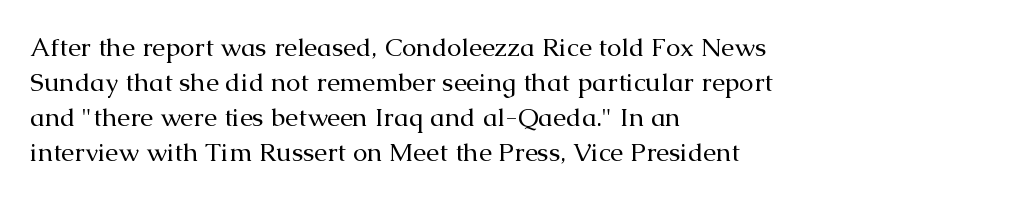
The image shows 26 px text type, upright; set left-aligned, normal line spacing (1.34x), normal letter spacing, not underlined.
